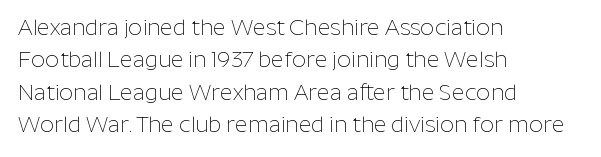
{"italic": "no", "bold": "no", "underline": "no", "align": "left", "line_spacing": "normal", "line_spacing_ratio": 1.47, "letter_spacing": "normal", "letter_spacing_em": 0.0, "glyph_px": 22}
